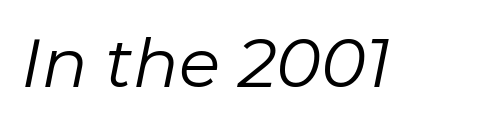
The image shows 68 px regular-weight type, italic (leaning right); set normal letter spacing, not underlined; low stroke contrast and a medium x-height.
